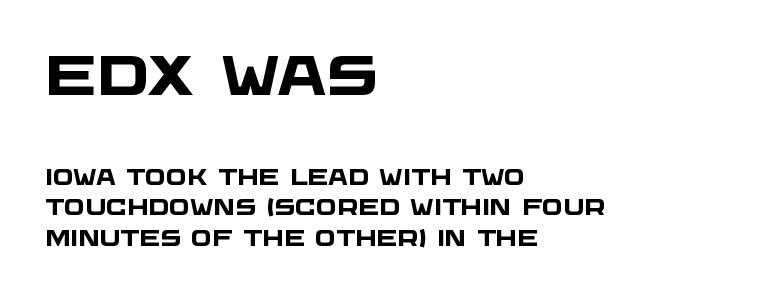
{"serif": "no", "bold": "yes", "weight": "heavy", "width": "wide", "stroke_contrast": "low", "x_height": "large", "monospaced": "no", "underline": "no", "align": "left", "line_spacing": "normal", "line_spacing_ratio": 1.38, "letter_spacing": "normal", "letter_spacing_em": 0.0, "larger_block": "first", "size_ratio": 2.5, "glyph_px": 55}
